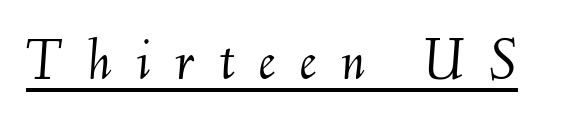
The words here are underlined. A light-to-regular cut is what we see here. Each letter keeps its own natural width here, so spacing adapts to shape. This sample uses expanded letter spacing, leaving extra air between glyphs. Every character sits at an angle, as italics do.
